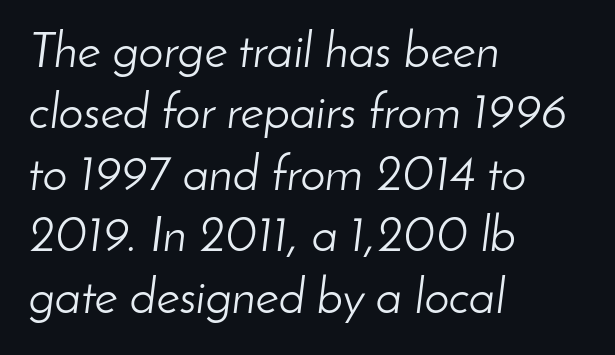
Q: Is the text bold? A: No.
Q: Is the text italic (slanted)? A: Yes, it leans right by about 8 degrees.
Q: Is the text underlined? A: No.
Q: How is the paragraph aligned? A: Left-aligned.
Q: Is the spacing between letters normal or unusually wide? A: Normal.
Q: Width (condensed, normal, or wide)? A: Normal.
Q: Stroke contrast? A: Low.
Q: x-height? A: Small.
Q: Monospaced? A: No.
